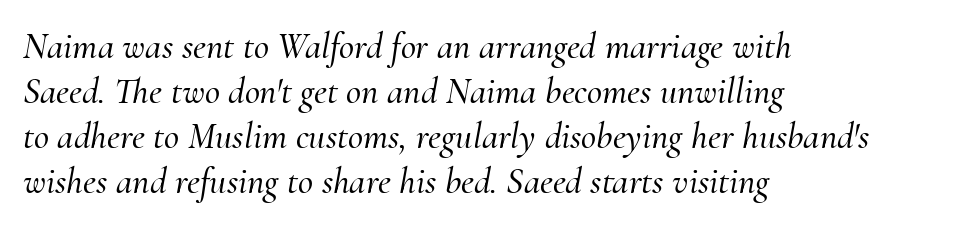
{"serif": "yes", "italic": "yes", "lean": "right", "slant_degrees": 10, "width": "normal", "stroke_contrast": "medium", "x_height": "small", "monospaced": "no", "underline": "no", "align": "left", "line_spacing_ratio": 1.22, "letter_spacing": "normal", "letter_spacing_em": 0.0, "glyph_px": 37}
